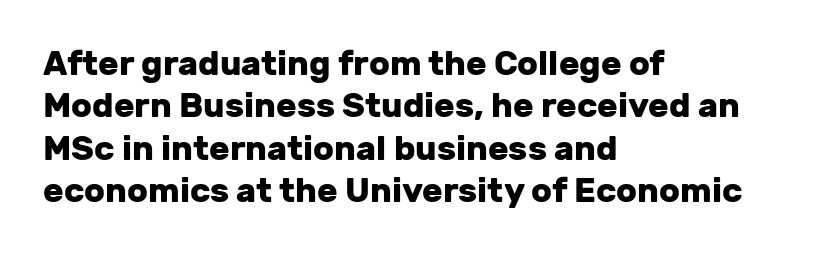
Do the characters align in a grid? No, the font is proportional. One-word summary of the alignment: left. Check under the words: just untouched page. In terms of letterform style, serifs are entirely absent.
